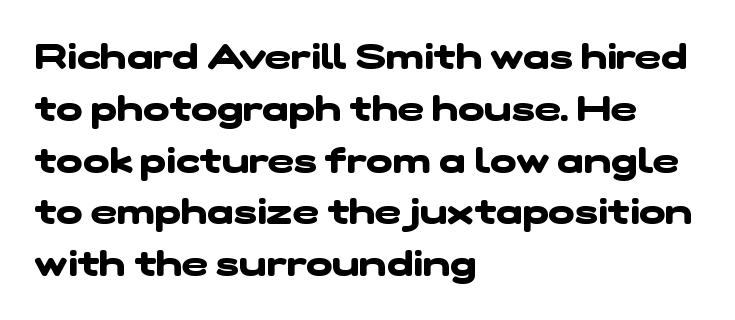
The image shows 35 px heavy, wide sans-serif type; set left-aligned, normal line spacing (1.48x), normal letter spacing, not underlined; low stroke contrast and a medium x-height.
